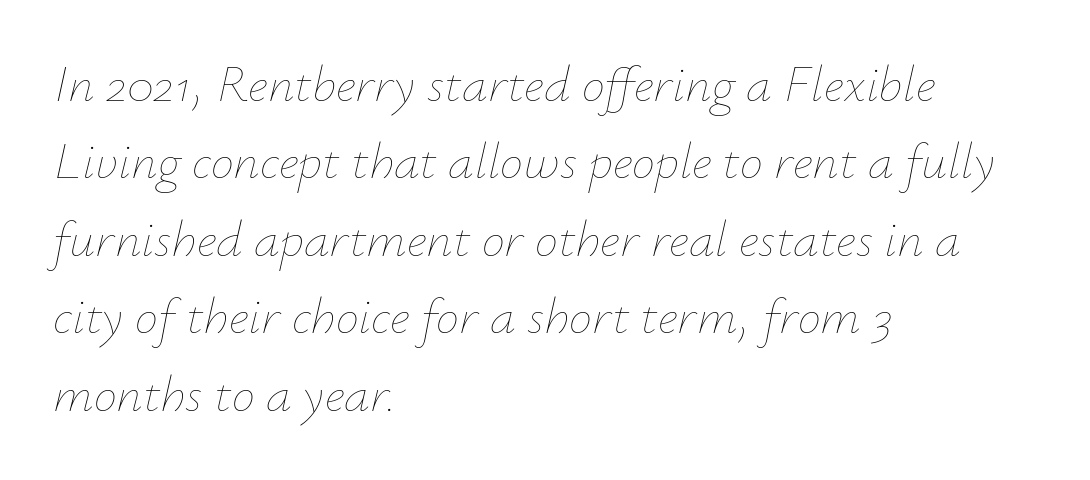
{"italic": "yes", "lean": "right", "slant_degrees": 12, "bold": "no", "weight": "thin", "width": "normal", "stroke_contrast": "low", "x_height": "small", "monospaced": "no", "underline": "no", "align": "left", "line_spacing": "normal", "line_spacing_ratio": 1.49, "letter_spacing": "normal", "letter_spacing_em": 0.0, "glyph_px": 52}
